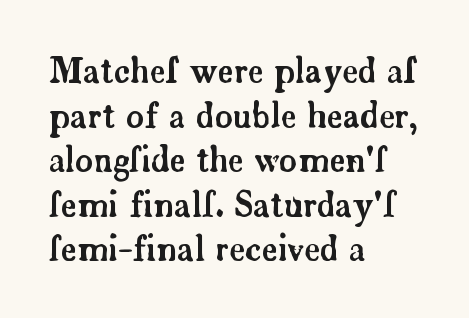
The image shows 34 px serif type, upright; set left-aligned, normal line spacing (1.31x), normal letter spacing, not underlined; low stroke contrast and a small x-height.
